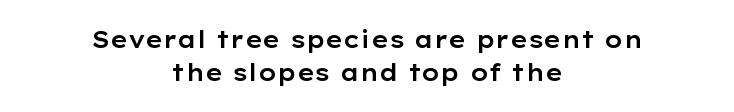
The image shows 23 px text type, upright; set centered, normal line spacing (1.43x), normal letter spacing, not underlined.
